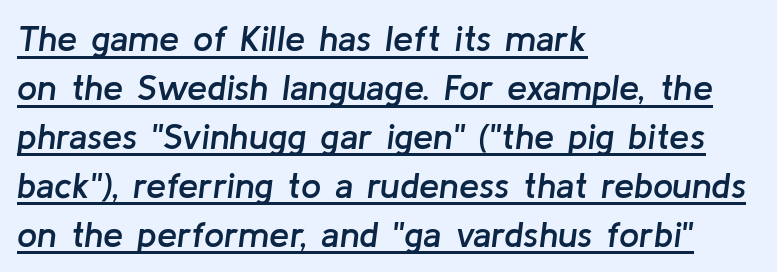
The image shows 36 px semibold type, italic (leaning right); set left-aligned, normal line spacing (1.36x), normal letter spacing, underlined; low stroke contrast and a medium x-height.
